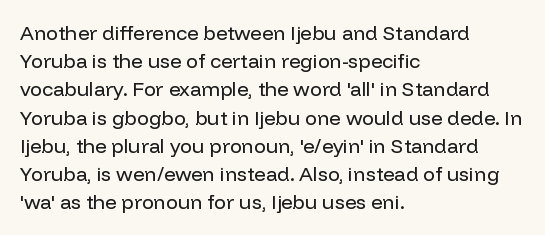
The image shows 20 px text type, upright; set left-aligned, normal line spacing (1.41x), normal letter spacing, not underlined.
